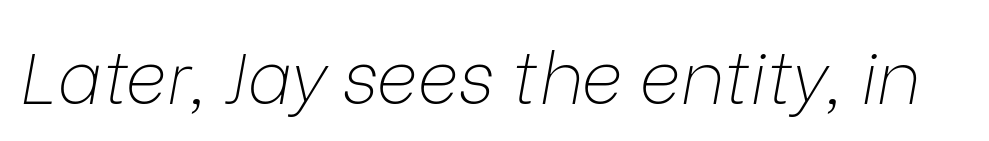
Q: Is the text bold? A: No.
Q: Is the text italic (slanted)? A: Yes, it leans right by about 9 degrees.
Q: Is the text underlined? A: No.
Q: Is the spacing between letters normal or unusually wide? A: Normal.
Q: Width (condensed, normal, or wide)? A: Normal.
Q: Stroke contrast? A: Low.
Q: x-height? A: Medium.
Q: Monospaced? A: No.
